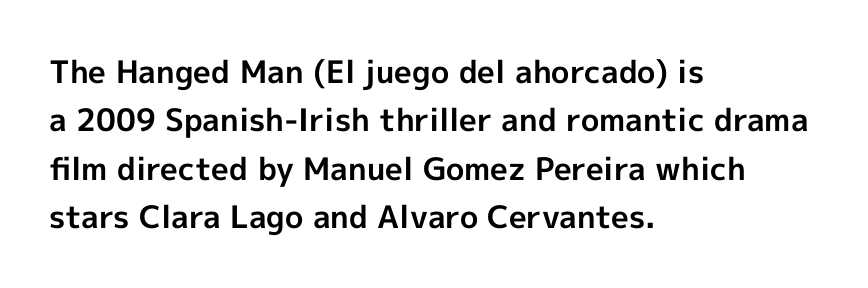
Q: Is the text bold? A: Yes.
Q: Is the text italic (slanted)? A: No, it is upright.
Q: Is the typeface a serif or a sans-serif typeface? A: Sans-serif.
Q: Is the text underlined? A: No.
Q: How is the paragraph aligned? A: Left-aligned.
Q: Is the spacing between letters normal or unusually wide? A: Normal.
Q: Is the spacing between lines tight, normal or loose? A: Normal.
Q: Width (condensed, normal, or wide)? A: Normal.
Q: x-height? A: Medium.
Q: Monospaced? A: No.
